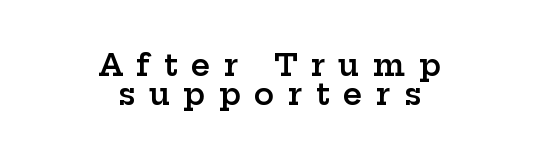
{"serif": "yes", "italic": "no", "bold": "semi", "weight": "semibold", "width": "wide", "stroke_contrast": "low", "x_height": "medium", "monospaced": "no", "underline": "no", "align": "center", "line_spacing": "tight", "line_spacing_ratio": 0.96, "letter_spacing": "wide", "letter_spacing_em": 0.45, "glyph_px": 30}
